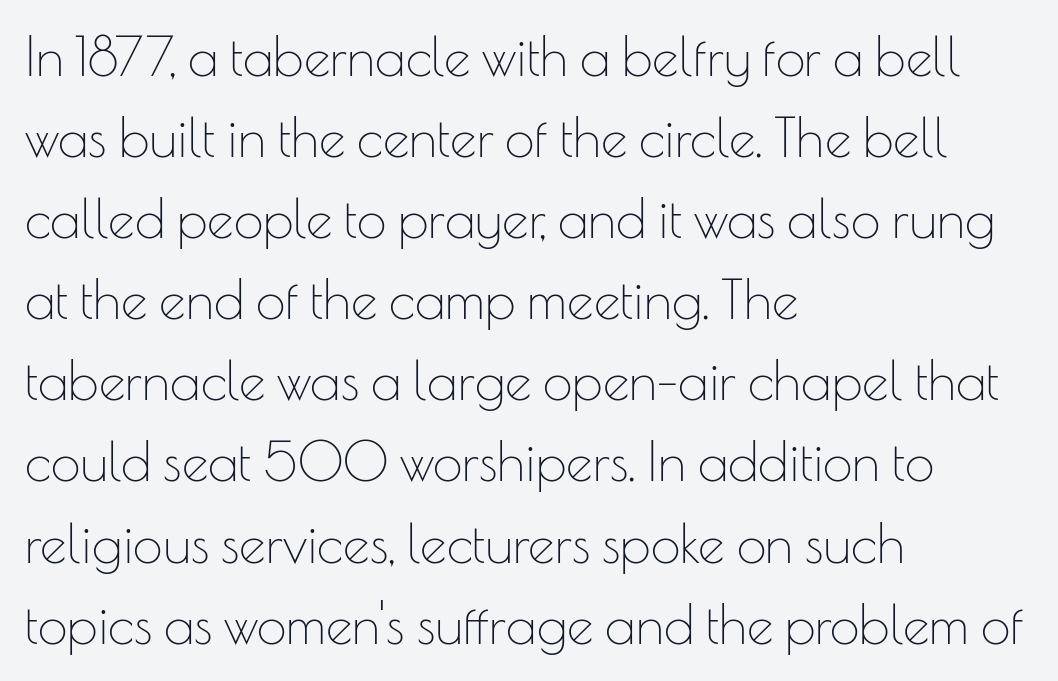
{"serif": "no", "italic": "no", "bold": "no", "weight": "thin", "width": "normal", "stroke_contrast": "low", "x_height": "small", "monospaced": "no", "underline": "no", "align": "left", "line_spacing": "normal", "line_spacing_ratio": 1.53, "letter_spacing": "normal", "letter_spacing_em": 0.0, "glyph_px": 53}
